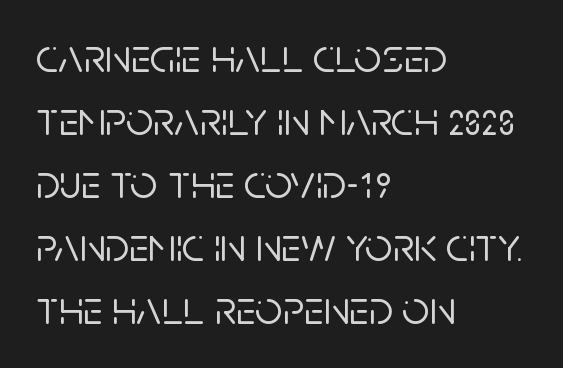
Q: Is the text italic (slanted)? A: No, it is upright.
Q: Is the typeface a serif or a sans-serif typeface? A: Sans-serif.
Q: Is the text underlined? A: No.
Q: How is the paragraph aligned? A: Left-aligned.
Q: Is the spacing between letters normal or unusually wide? A: Normal.
Q: Is the spacing between lines tight, normal or loose? A: Normal.
Q: Width (condensed, normal, or wide)? A: Normal.
Q: Stroke contrast? A: Low.
Q: x-height? A: Large.
Q: Monospaced? A: No.
